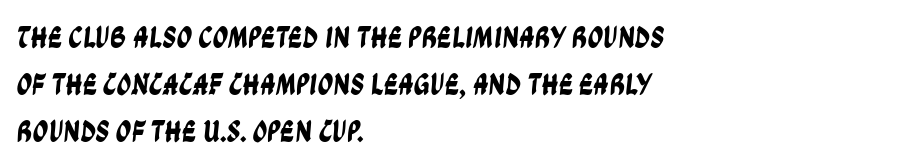
Q: Is the typeface a serif or a sans-serif typeface? A: Sans-serif.
Q: Is the text underlined? A: No.
Q: How is the paragraph aligned? A: Left-aligned.
Q: Is the spacing between letters normal or unusually wide? A: Normal.
Q: Is the spacing between lines tight, normal or loose? A: Normal.
Q: Width (condensed, normal, or wide)? A: Condensed.
Q: Stroke contrast? A: Low.
Q: x-height? A: Large.
Q: Monospaced? A: No.
